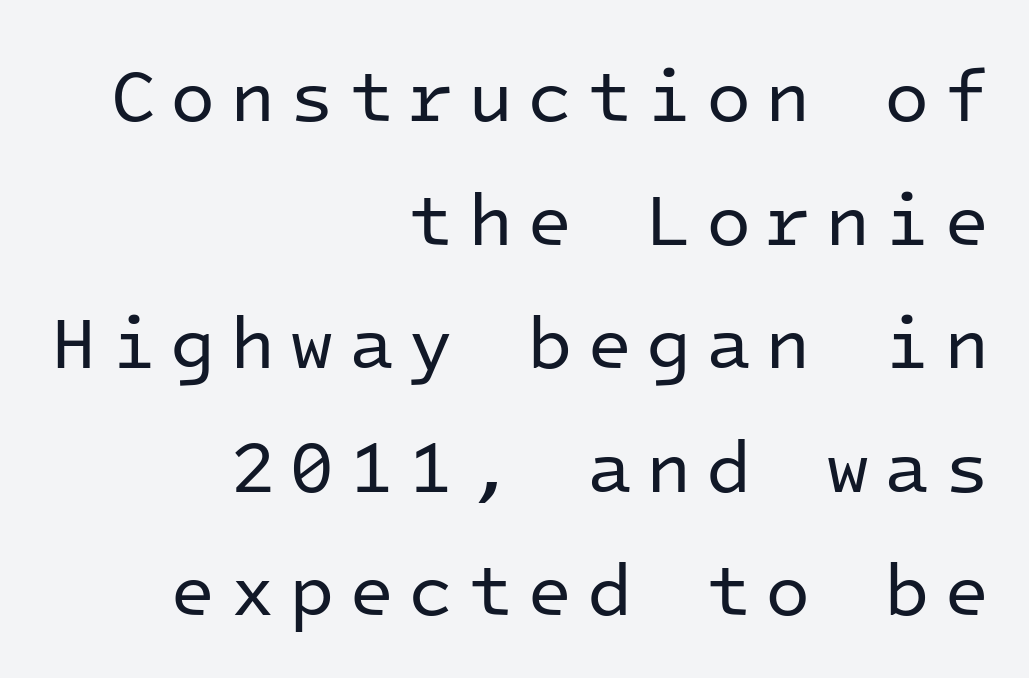
The typeface chosen for these lines omits serifs. Caption: multi-line text, flush right, ragged left. Lines of text with bare space underneath. Is this a fixed-width face? Yes — each glyph sits in an identical cell. Counters stay open thanks to moderate or lighter strokes. Italic: no, the glyphs are upright roman.
